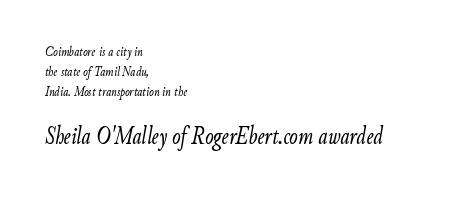
The image shows 25 px text type, italic (leaning right); set left-aligned, normal line spacing (1.44x), normal letter spacing, not underlined; the second (bottom) block is 1.79x larger.
